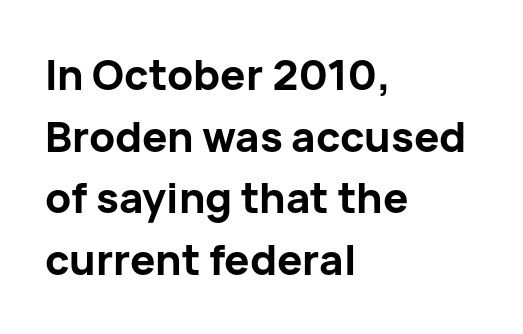
{"serif": "no", "italic": "no", "bold": "yes", "weight": "bold", "width": "normal", "stroke_contrast": "low", "x_height": "medium", "monospaced": "no", "underline": "no", "align": "left", "line_spacing": "normal", "line_spacing_ratio": 1.47, "letter_spacing": "normal", "letter_spacing_em": 0.0, "glyph_px": 42}
